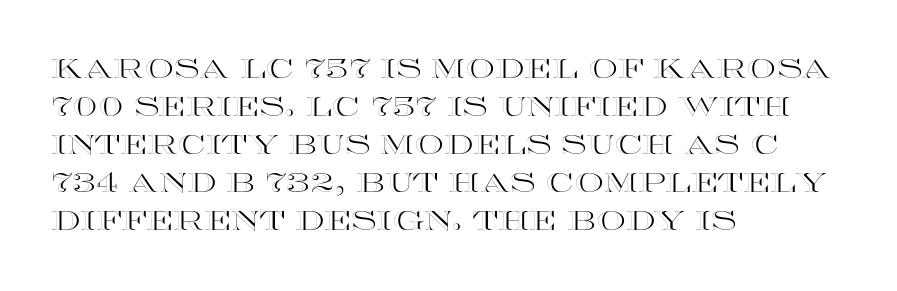
The image shows 26 px text type, upright; set left-aligned, normal line spacing (1.46x), normal letter spacing, not underlined.
